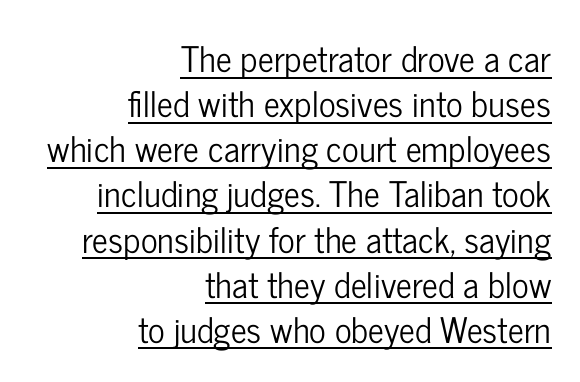
The image shows 35 px condensed sans-serif type, upright; set right-aligned, normal line spacing (1.29x), normal letter spacing, underlined; low stroke contrast and a medium x-height.
